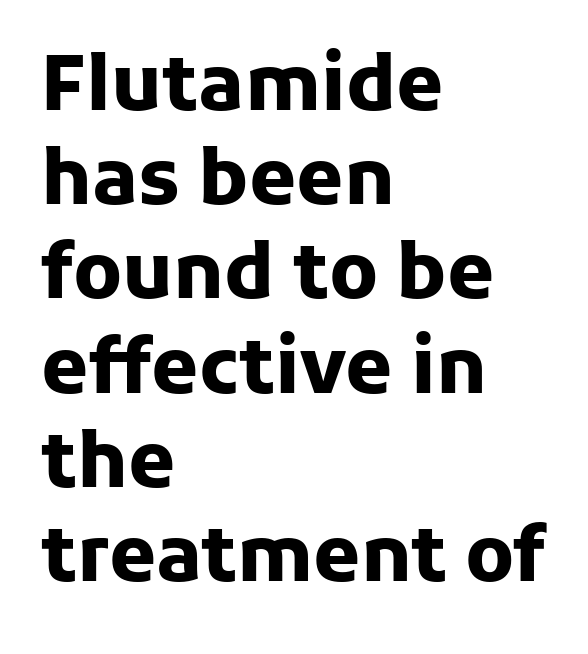
Q: Is the text bold? A: Yes.
Q: Is the text italic (slanted)? A: No, it is upright.
Q: Is the typeface a serif or a sans-serif typeface? A: Sans-serif.
Q: Is the text underlined? A: No.
Q: How is the paragraph aligned? A: Left-aligned.
Q: Is the spacing between letters normal or unusually wide? A: Normal.
Q: Width (condensed, normal, or wide)? A: Normal.
Q: Stroke contrast? A: Low.
Q: x-height? A: Medium.
Q: Monospaced? A: No.
